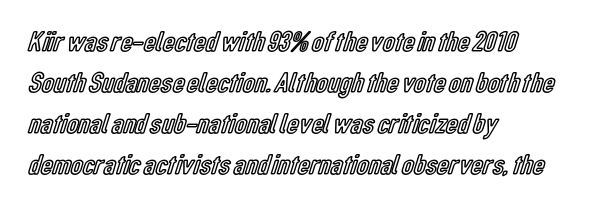
In terms of letterspacing, this is plain default setting. Note the varied advance widths — an 'i' is clearly narrower than an 'm'. If you drew a ruler down the left edge, every line would touch it.
